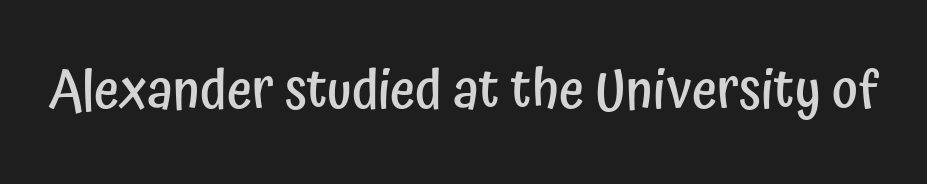
{"serif": "no", "italic": "no", "bold": "semi", "weight": "semibold", "width": "condensed", "stroke_contrast": "low", "x_height": "medium", "monospaced": "no", "underline": "no", "letter_spacing": "normal", "letter_spacing_em": 0.0, "glyph_px": 55}
